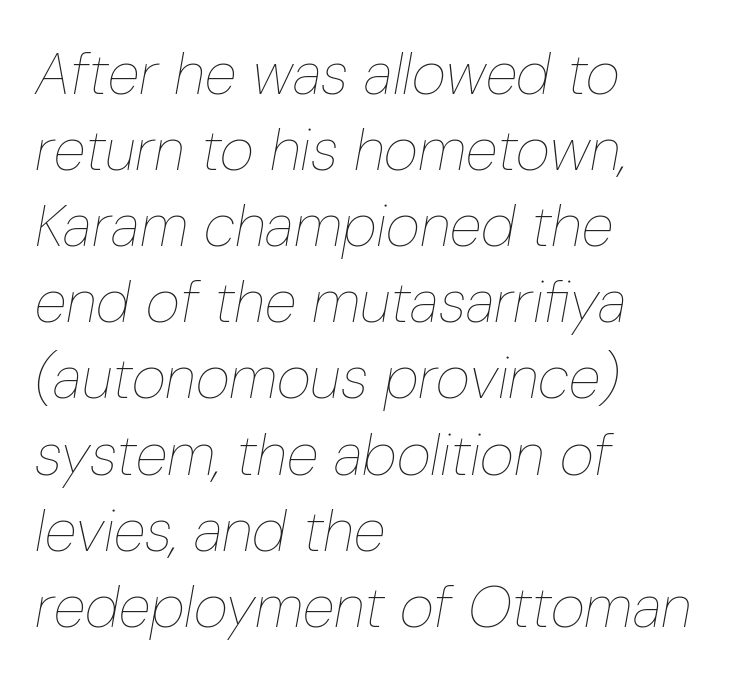
Clear beneath every line of the passage. Spacing between characters is what you'd get straight out of the box. Observe the lean: these are italic letterforms. Character widths vary here, with narrow letters taking less room than wide ones. The lines are quadded left.
